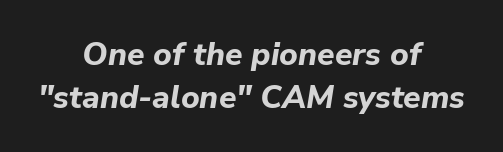
The image shows 32 px bold type, italic (leaning right); set centered, normal line spacing (1.33x), normal letter spacing, not underlined; low stroke contrast and a medium x-height.
